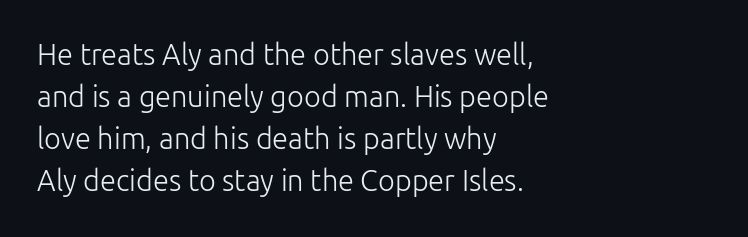
{"serif": "no", "italic": "no", "bold": "no", "weight": "light", "width": "normal", "stroke_contrast": "low", "x_height": "medium", "monospaced": "no", "underline": "no", "align": "left", "line_spacing": "normal", "line_spacing_ratio": 1.45, "letter_spacing": "normal", "letter_spacing_em": 0.0, "glyph_px": 29}
